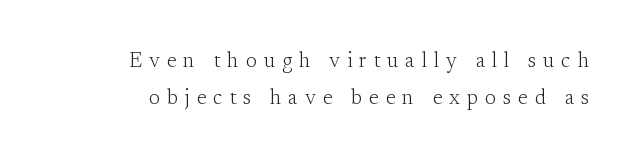
Q: Is the text bold? A: No.
Q: Is the text italic (slanted)? A: No, it is upright.
Q: Is the text underlined? A: No.
Q: Is the spacing between letters normal or unusually wide? A: Unusually wide.
